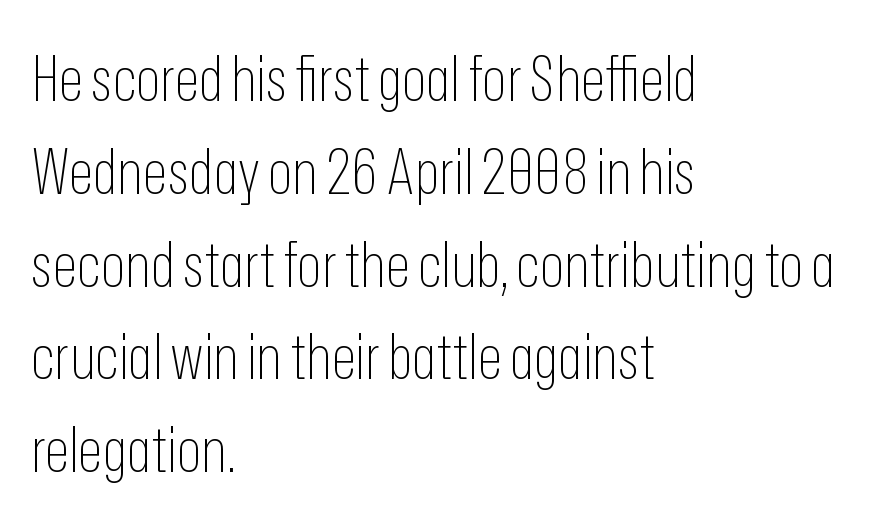
The string is rendered with underlining switched off. Nothing sits at the stroke ends, so this counts as sans-serif. Left-aligned paragraph, ragged on the right. Nobody touched the tracking dial on this one.
